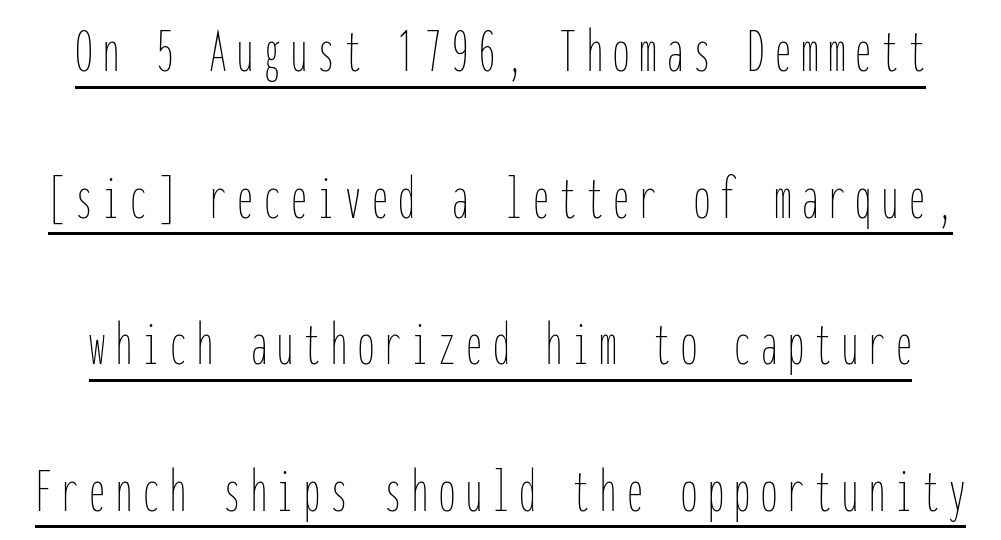
Q: Is the text bold? A: No.
Q: Is the text italic (slanted)? A: No, it is upright.
Q: Is the text underlined? A: Yes.
Q: Is the spacing between lines tight, normal or loose? A: Loose.
Q: Width (condensed, normal, or wide)? A: Condensed.
Q: Stroke contrast? A: Low.
Q: x-height? A: Medium.
Q: Monospaced? A: Yes.
